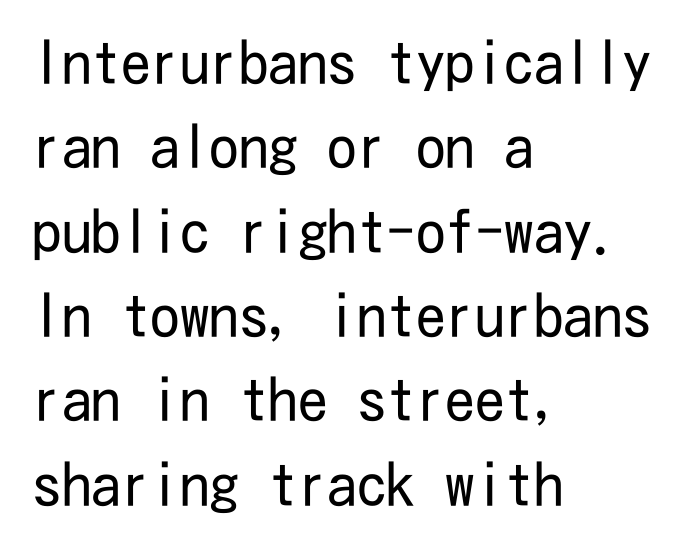
{"serif": "no", "italic": "no", "bold": "no", "weight": "regular", "width": "condensed", "stroke_contrast": "low", "x_height": "medium", "underline": "no", "align": "left", "line_spacing": "normal", "line_spacing_ratio": 1.43, "letter_spacing": "normal", "letter_spacing_em": 0.0, "glyph_px": 59}
